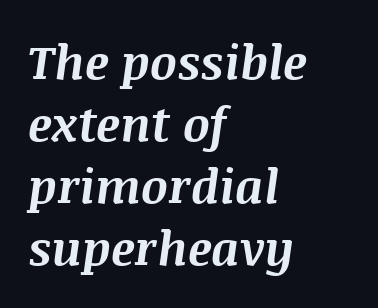
The image shows 47 px bold type, italic (leaning right); set left-aligned, normal line spacing (1.32x), normal letter spacing, not underlined; medium stroke contrast and a large x-height.
